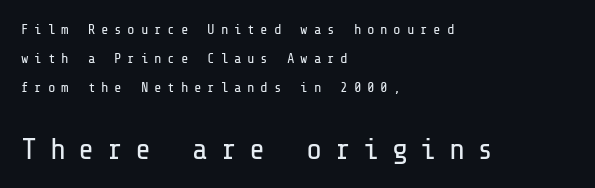
Q: Is the text bold? A: No.
Q: Is the text italic (slanted)? A: No, it is upright.
Q: Is the typeface a serif or a sans-serif typeface? A: Sans-serif.
Q: Is the text underlined? A: No.
Q: How is the paragraph aligned? A: Left-aligned.
Q: Is the spacing between letters normal or unusually wide? A: Unusually wide.
Q: Is the spacing between lines tight, normal or loose? A: Loose.
Q: Which block of text is set in a larger size, the first (top) or the second (bottom)? A: The second (bottom) one.
Q: Width (condensed, normal, or wide)? A: Normal.
Q: Stroke contrast? A: Low.
Q: x-height? A: Medium.
